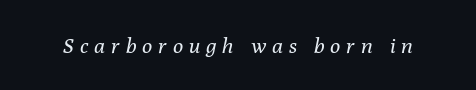
Substantial extra tracking has been applied to these lines. Unbolded letterforms with no extra heft. If you drew a line through each stem, it would be angled. Decoration check: the copy has no underline.
